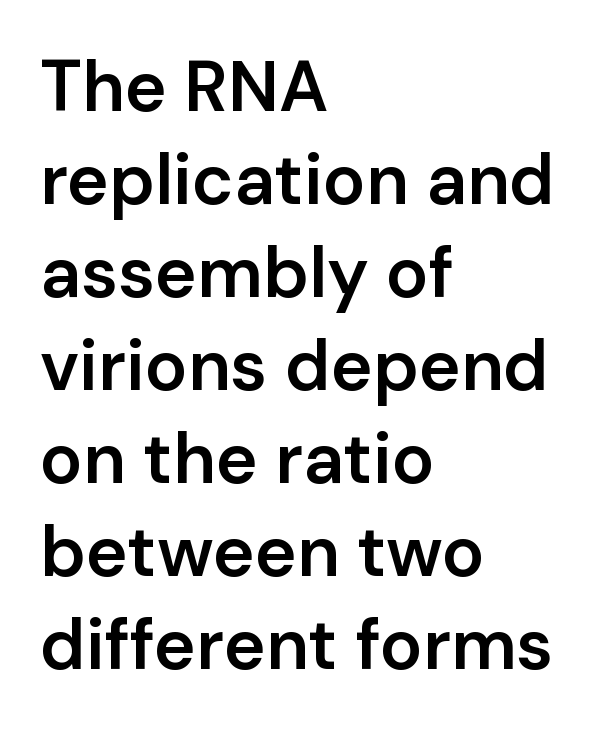
{"serif": "no", "italic": "no", "bold": "semi", "weight": "semibold", "width": "normal", "stroke_contrast": "low", "x_height": "medium", "monospaced": "no", "underline": "no", "align": "left", "line_spacing": "normal", "line_spacing_ratio": 1.31, "letter_spacing": "normal", "letter_spacing_em": 0.0, "glyph_px": 71}
